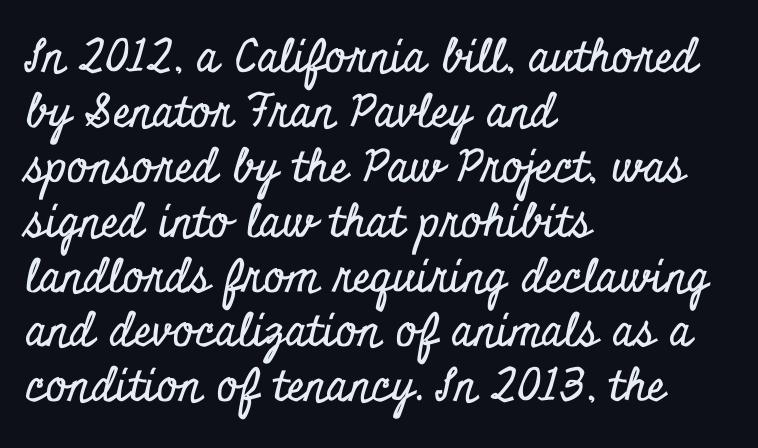
Glyph-to-glyph distance matches everyday printed text. Does the copy run flush right? No — it runs flush left. To sum up the face: it has serifs. These lines are rendered in a variable-pitch font. Descender tails drop into unmarked territory.
